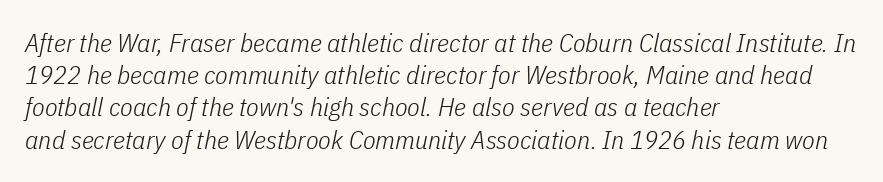
The image shows 26 px text type, italic (leaning right); set left-aligned, line spacing 1.24x, normal letter spacing, not underlined.
